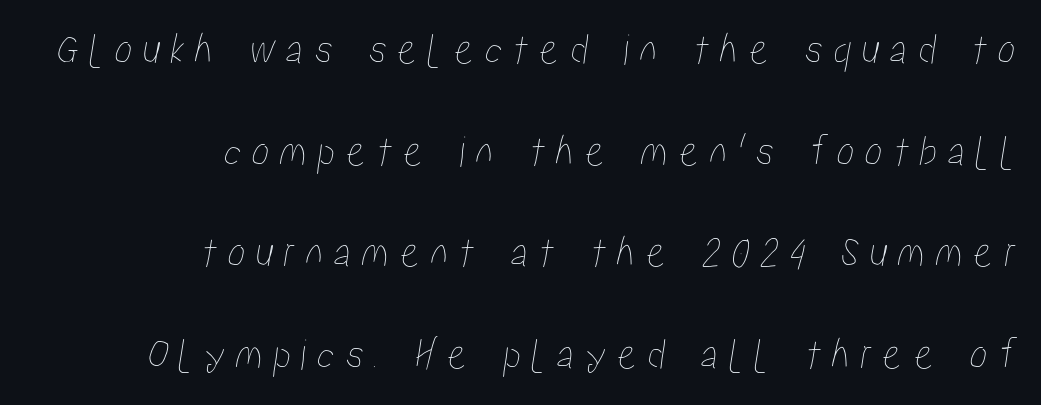
The image shows 45 px condensed type; set right-aligned, loose line spacing (2.26x), unusually wide letter spacing (+0.23 em), not underlined; low stroke contrast and a medium x-height.
